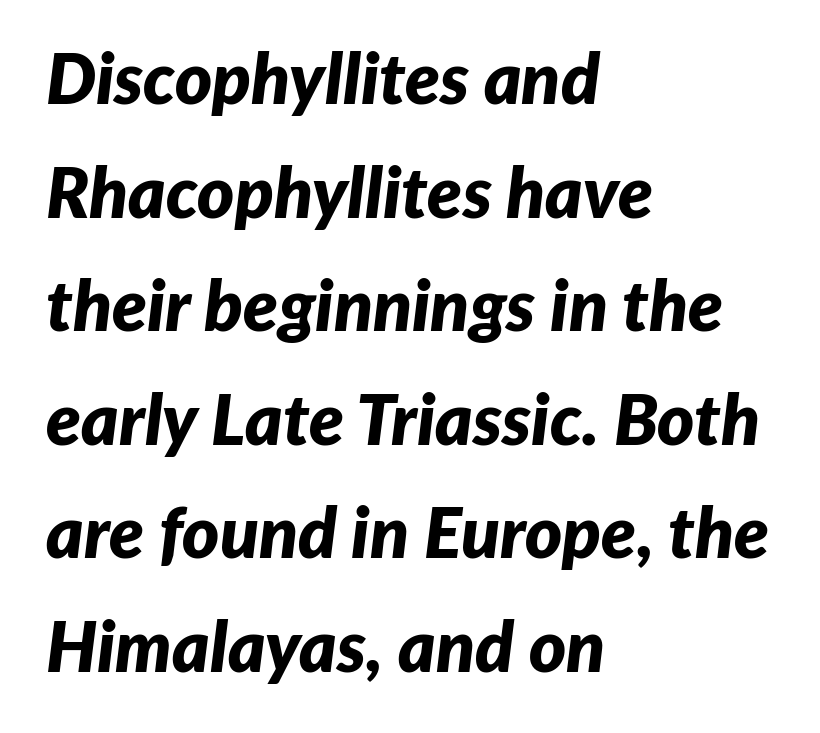
Q: Is the text bold? A: Yes.
Q: Is the text italic (slanted)? A: Yes, it leans right by about 7 degrees.
Q: Is the text underlined? A: No.
Q: How is the paragraph aligned? A: Left-aligned.
Q: Is the spacing between letters normal or unusually wide? A: Normal.
Q: Is the spacing between lines tight, normal or loose? A: Normal.
Q: Width (condensed, normal, or wide)? A: Normal.
Q: Stroke contrast? A: Low.
Q: x-height? A: Medium.
Q: Monospaced? A: No.
